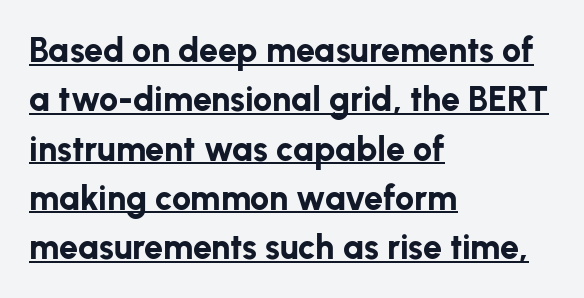
Q: Is the text bold? A: Yes.
Q: Is the text italic (slanted)? A: No, it is upright.
Q: Is the typeface a serif or a sans-serif typeface? A: Sans-serif.
Q: Is the text underlined? A: Yes.
Q: How is the paragraph aligned? A: Left-aligned.
Q: Is the spacing between letters normal or unusually wide? A: Normal.
Q: Is the spacing between lines tight, normal or loose? A: Normal.
Q: Width (condensed, normal, or wide)? A: Normal.
Q: Stroke contrast? A: Low.
Q: x-height? A: Medium.
Q: Monospaced? A: No.
